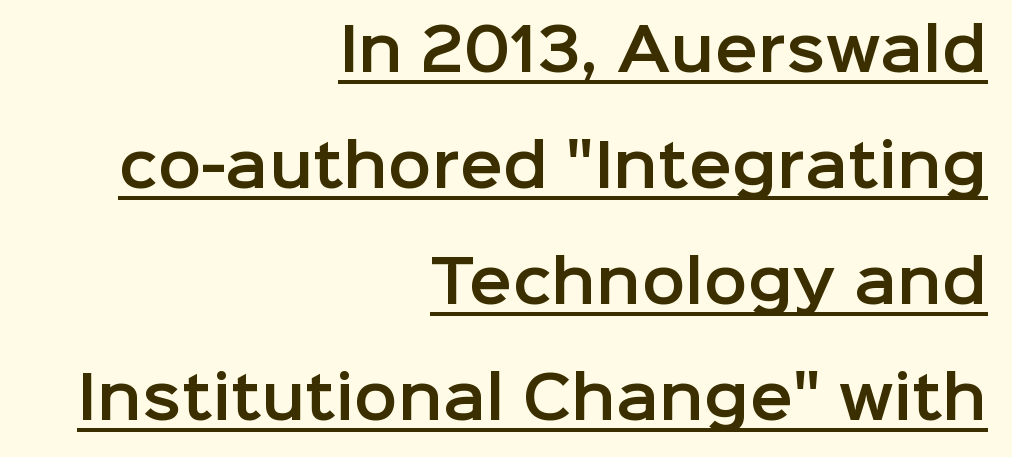
Q: Is the text italic (slanted)? A: No, it is upright.
Q: Is the typeface a serif or a sans-serif typeface? A: Sans-serif.
Q: Is the text underlined? A: Yes.
Q: How is the paragraph aligned? A: Right-aligned.
Q: Is the spacing between letters normal or unusually wide? A: Normal.
Q: Is the spacing between lines tight, normal or loose? A: Loose.
Q: Width (condensed, normal, or wide)? A: Normal.
Q: Stroke contrast? A: Low.
Q: x-height? A: Medium.
Q: Monospaced? A: No.
